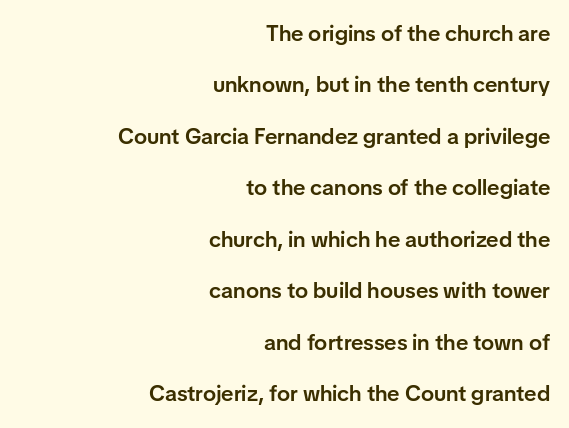
Every row of glyphs terminates at an identical x-position on the right. Designer's note — italics off, roman on. Compared with an ordinary text face, these strokes are moderately heavier — a semibold. Vertical spacing — loose.
